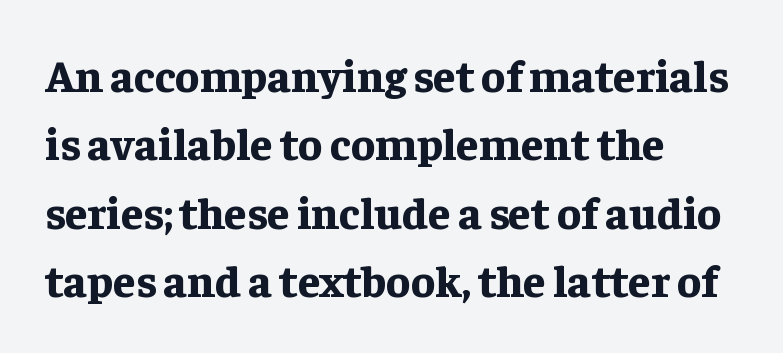
Q: Is the text bold? A: Yes.
Q: Is the text italic (slanted)? A: No, it is upright.
Q: Is the typeface a serif or a sans-serif typeface? A: Serif.
Q: Is the text underlined? A: No.
Q: How is the paragraph aligned? A: Left-aligned.
Q: Is the spacing between letters normal or unusually wide? A: Normal.
Q: Is the spacing between lines tight, normal or loose? A: Normal.
Q: Width (condensed, normal, or wide)? A: Normal.
Q: Stroke contrast? A: Low.
Q: x-height? A: Medium.
Q: Monospaced? A: No.
